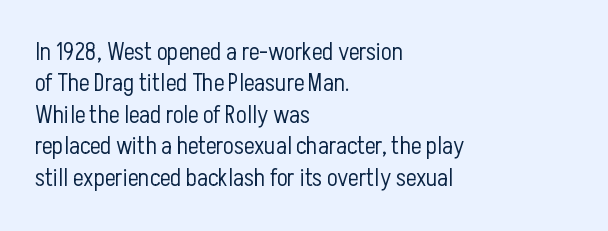
Q: Is the text bold? A: No.
Q: Is the text italic (slanted)? A: No, it is upright.
Q: Is the text underlined? A: No.
Q: How is the paragraph aligned? A: Left-aligned.
Q: Is the spacing between letters normal or unusually wide? A: Normal.
Q: Is the spacing between lines tight, normal or loose? A: Normal.
